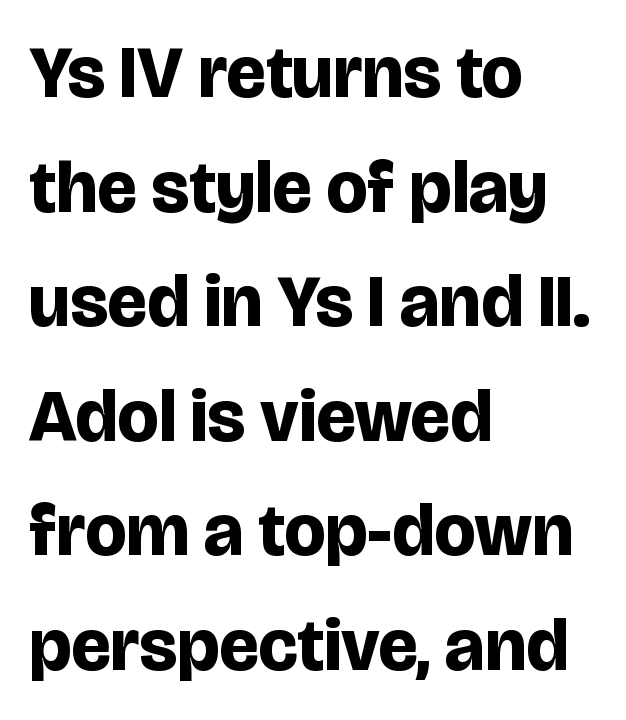
Reading down the column, the eye jumps a familiar distance to each next line. Note the varied advance widths — an 'i' is clearly narrower than an 'm'. The type family on display is of the sans-serif kind. Rule under the text: the space is simply empty.
